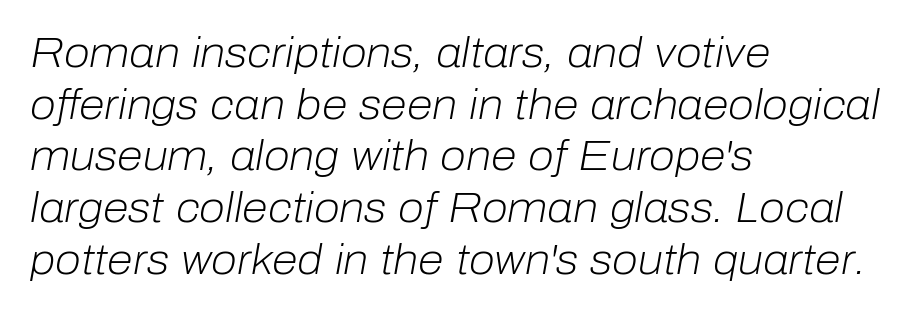
{"italic": "yes", "lean": "right", "slant_degrees": 10, "bold": "no", "weight": "light", "width": "normal", "stroke_contrast": "low", "x_height": "medium", "monospaced": "no", "underline": "no", "align": "left", "line_spacing_ratio": 1.23, "letter_spacing": "normal", "letter_spacing_em": 0.0, "glyph_px": 42}
